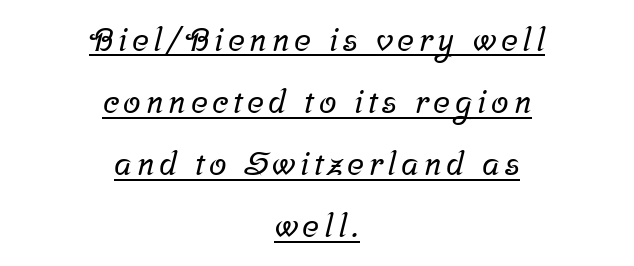
The image shows 32 px text type; set centered, loose line spacing (1.94x), underlined; low stroke contrast and a medium x-height.
